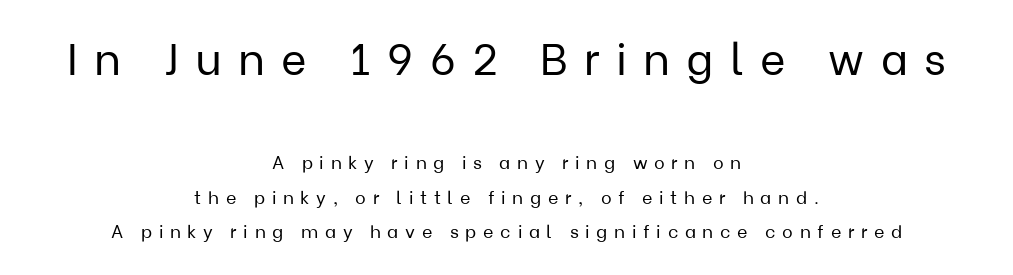
{"serif": "no", "italic": "no", "bold": "no", "weight": "regular", "width": "normal", "stroke_contrast": "low", "x_height": "medium", "monospaced": "no", "underline": "no", "align": "center", "line_spacing": "loose", "line_spacing_ratio": 1.91, "letter_spacing": "wide", "letter_spacing_em": 0.37, "larger_block": "first", "size_ratio": 2.44, "glyph_px": 44}
